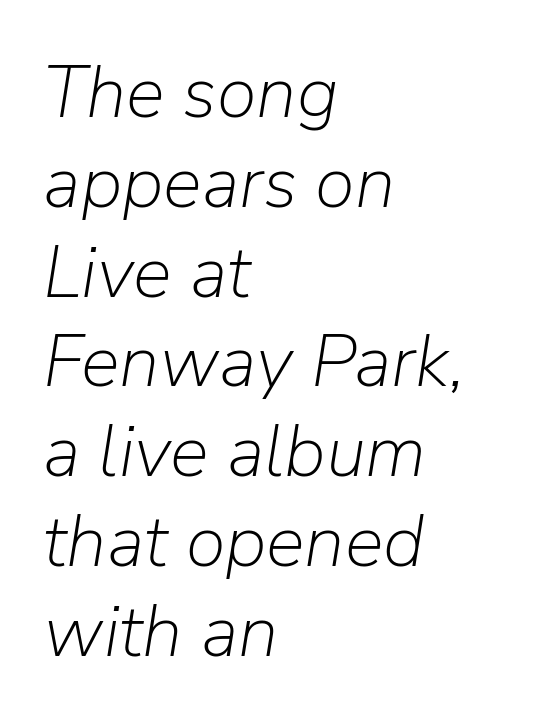
{"italic": "yes", "lean": "right", "slant_degrees": 9, "bold": "no", "weight": "light", "width": "normal", "stroke_contrast": "low", "x_height": "medium", "monospaced": "no", "underline": "no", "align": "left", "line_spacing_ratio": 1.23, "letter_spacing": "normal", "letter_spacing_em": 0.0, "glyph_px": 73}
